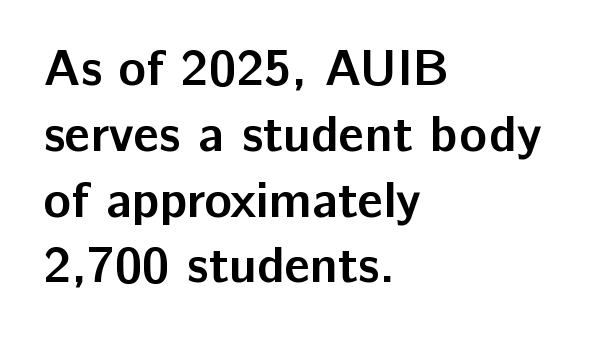
The image shows 51 px semibold sans-serif type, upright; set left-aligned, normal line spacing (1.29x), normal letter spacing, not underlined; low stroke contrast and a medium x-height.
